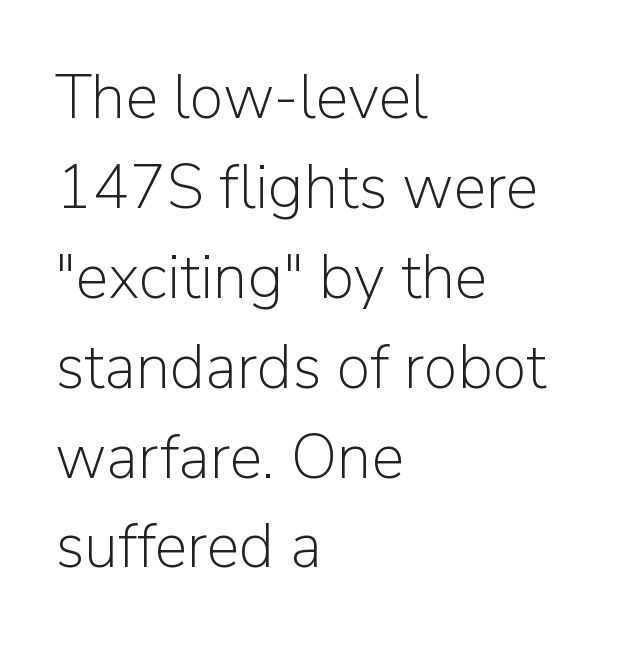
{"serif": "no", "italic": "no", "bold": "no", "weight": "light", "width": "normal", "stroke_contrast": "low", "x_height": "medium", "monospaced": "no", "underline": "no", "align": "left", "line_spacing": "normal", "line_spacing_ratio": 1.45, "letter_spacing": "normal", "letter_spacing_em": 0.0, "glyph_px": 62}
